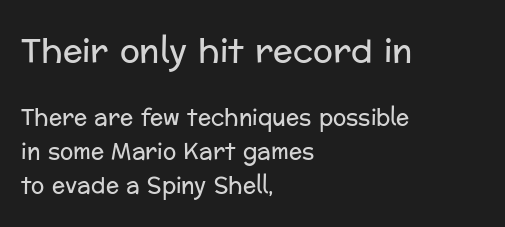
The image shows 33 px regular-weight sans-serif type, upright; set left-aligned, normal line spacing (1.54x), normal letter spacing, not underlined; the first (top) block is 1.5x larger; low stroke contrast and a medium x-height.
